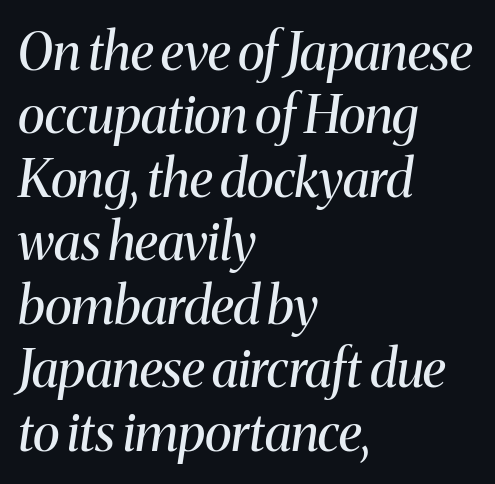
Q: Is the text bold? A: No.
Q: Is the text italic (slanted)? A: Yes, it leans right by about 8 degrees.
Q: Is the typeface a serif or a sans-serif typeface? A: Serif.
Q: Is the text underlined? A: No.
Q: How is the paragraph aligned? A: Left-aligned.
Q: Is the spacing between letters normal or unusually wide? A: Normal.
Q: Width (condensed, normal, or wide)? A: Normal.
Q: Stroke contrast? A: Medium.
Q: x-height? A: Medium.
Q: Monospaced? A: No.
